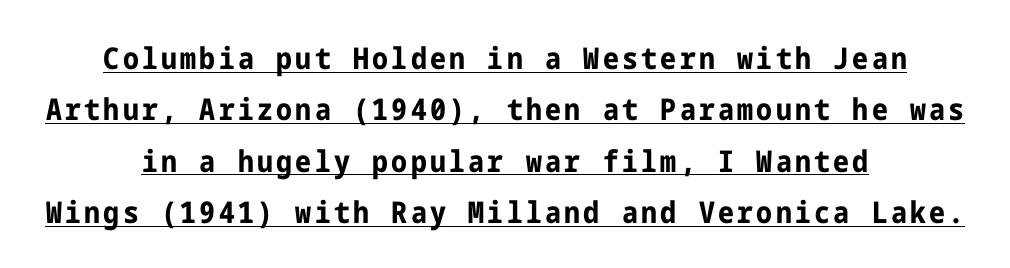
{"serif": "no", "italic": "no", "bold": "yes", "weight": "bold", "width": "condensed", "stroke_contrast": "low", "x_height": "medium", "underline": "yes", "align": "center", "line_spacing_ratio": 1.71, "glyph_px": 30}
